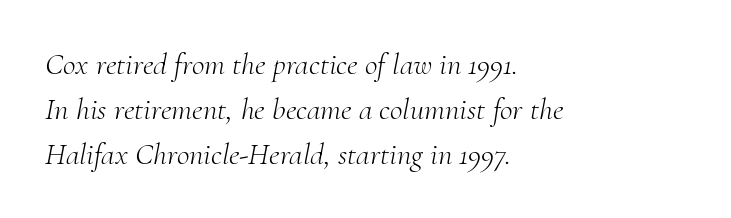
Q: Is the text bold? A: No.
Q: Is the text italic (slanted)? A: Yes, it leans right by about 10 degrees.
Q: Is the typeface a serif or a sans-serif typeface? A: Serif.
Q: Is the text underlined? A: No.
Q: How is the paragraph aligned? A: Left-aligned.
Q: Is the spacing between letters normal or unusually wide? A: Normal.
Q: Is the spacing between lines tight, normal or loose? A: Normal.
Q: Width (condensed, normal, or wide)? A: Normal.
Q: Stroke contrast? A: Medium.
Q: x-height? A: Small.
Q: Monospaced? A: No.
